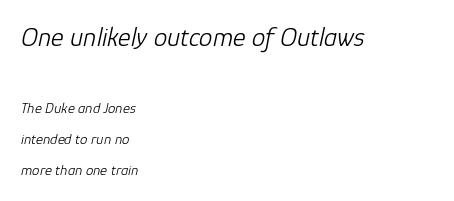
{"italic": "yes", "lean": "right", "slant_degrees": 12, "bold": "no", "underline": "no", "align": "left", "line_spacing": "loose", "line_spacing_ratio": 2.08, "letter_spacing": "normal", "letter_spacing_em": 0.0, "larger_block": "first", "size_ratio": 1.8, "glyph_px": 27}
